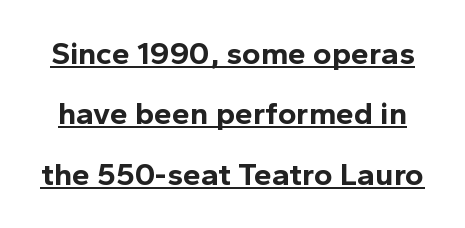
Thick stems and heavy bowls — unmistakably bold. Nobody touched the tracking dial on this one. Posture: upright roman. The passage shown is typed in a proportional face where columns would drift.
